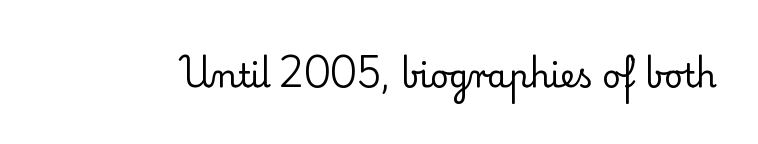
Q: Is the text bold? A: No.
Q: Is the text italic (slanted)? A: No, it is upright.
Q: Is the typeface a serif or a sans-serif typeface? A: Serif.
Q: Is the text underlined? A: No.
Q: Is the spacing between letters normal or unusually wide? A: Normal.
Q: Width (condensed, normal, or wide)? A: Normal.
Q: Stroke contrast? A: Low.
Q: x-height? A: Small.
Q: Monospaced? A: No.
